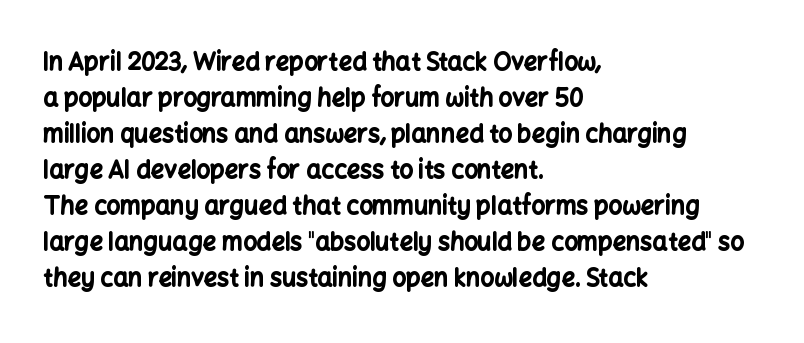
The image shows 24 px bold type, upright; set left-aligned, normal line spacing (1.5x), normal letter spacing, not underlined.
